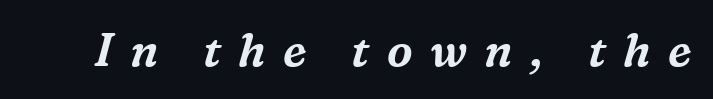
Letters rest on an invisible, unmarked baseline. The face used here is proportionally spaced, like ordinary book or web type. Spacing between characters has been opened up far beyond the box default. You can tell it's italic because the verticals aren't actually vertical. This sample uses a serif face.
